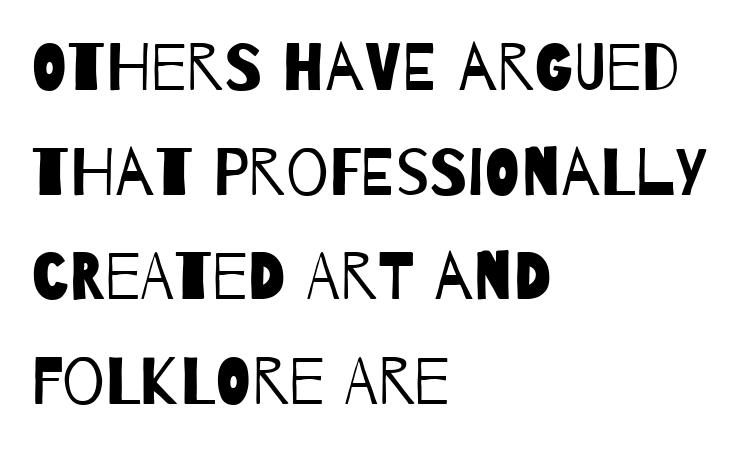
The letters advance in unequal steps, a hallmark of proportional type. On a weight scale, this lands at 450 or below. Interline gaps are of average width in this sample. The foot of each line stays bare and open.
